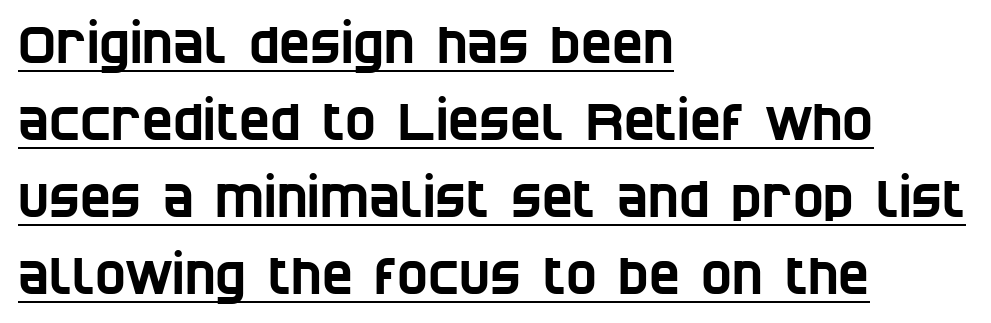
The image shows 52 px condensed sans-serif type; set left-aligned, normal line spacing (1.48x), normal letter spacing, underlined; low stroke contrast and a large x-height.
